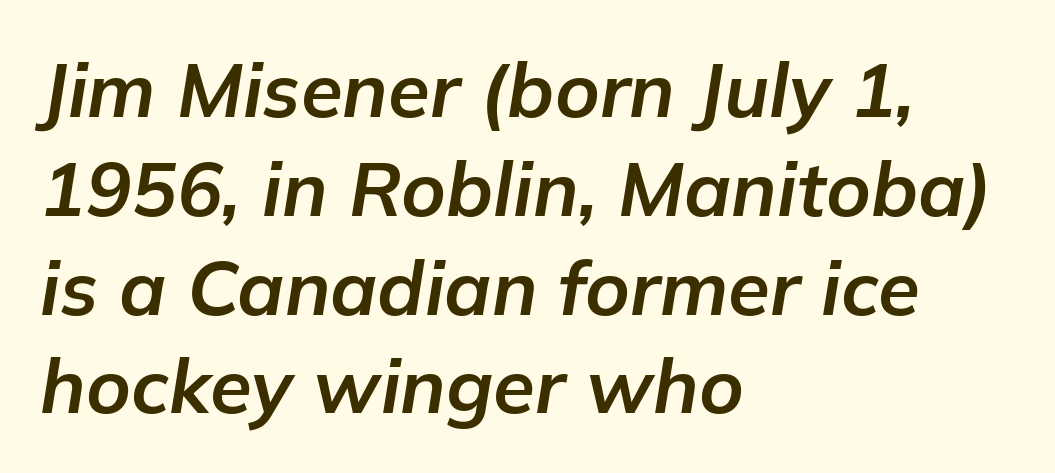
The image shows 76 px bold type, italic (leaning right); set left-aligned, normal line spacing (1.3x), normal letter spacing, not underlined; low stroke contrast and a medium x-height.
